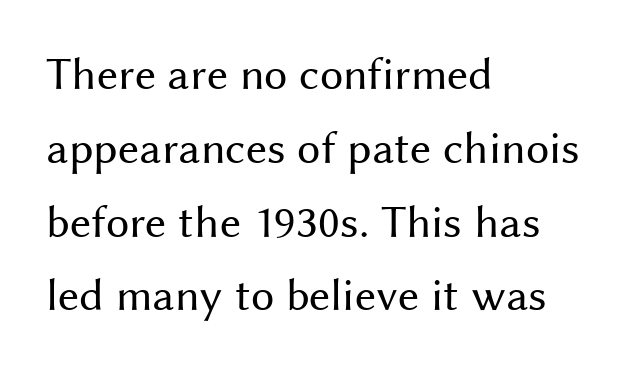
The image shows 47 px regular-weight sans-serif type, upright; set left-aligned, normal line spacing (1.57x), normal letter spacing, not underlined; medium stroke contrast and a medium x-height.
